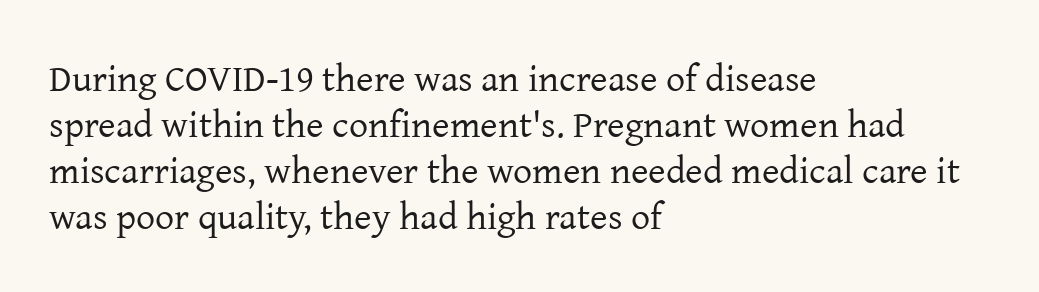
Q: Is the text bold? A: No.
Q: Is the text italic (slanted)? A: No, it is upright.
Q: Is the typeface a serif or a sans-serif typeface? A: Serif.
Q: Is the text underlined? A: No.
Q: How is the paragraph aligned? A: Left-aligned.
Q: Is the spacing between letters normal or unusually wide? A: Normal.
Q: Width (condensed, normal, or wide)? A: Normal.
Q: Stroke contrast? A: Low.
Q: x-height? A: Medium.
Q: Monospaced? A: No.
